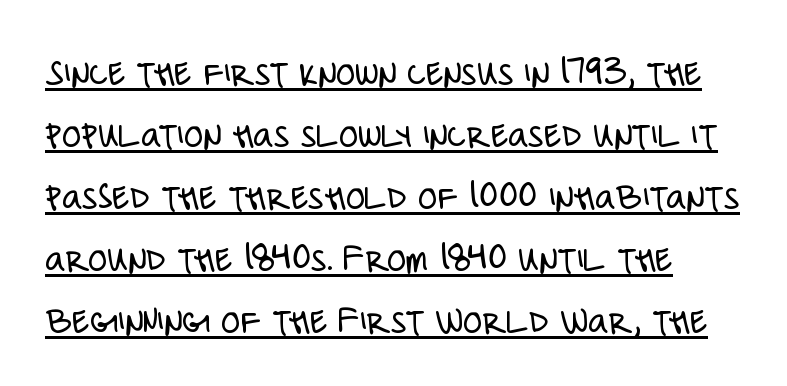
The image shows 39 px light, condensed sans-serif type, upright; set normal line spacing (1.59x), normal letter spacing, underlined; low stroke contrast and a large x-height.
